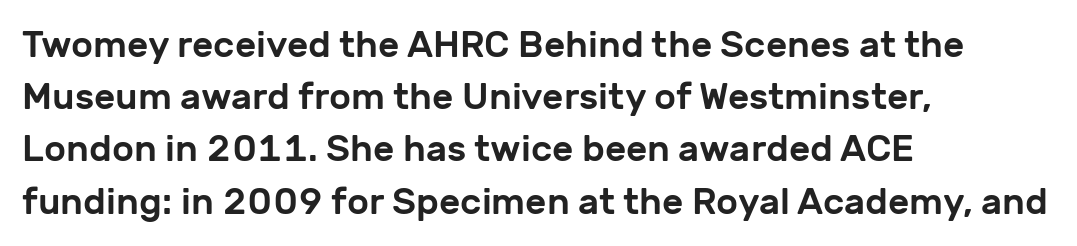
Q: Is the text italic (slanted)? A: No, it is upright.
Q: Is the typeface a serif or a sans-serif typeface? A: Sans-serif.
Q: Is the text underlined? A: No.
Q: How is the paragraph aligned? A: Left-aligned.
Q: Is the spacing between letters normal or unusually wide? A: Normal.
Q: Is the spacing between lines tight, normal or loose? A: Normal.
Q: Width (condensed, normal, or wide)? A: Normal.
Q: Stroke contrast? A: Low.
Q: x-height? A: Medium.
Q: Monospaced? A: No.
